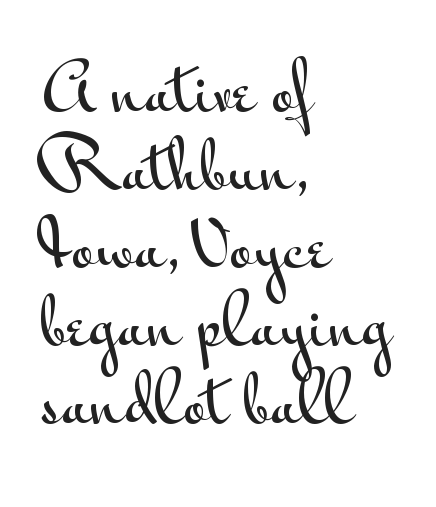
{"serif": "no", "width": "wide", "stroke_contrast": "medium", "x_height": "small", "monospaced": "no", "underline": "no", "align": "left", "line_spacing_ratio": 1.2, "letter_spacing": "normal", "letter_spacing_em": 0.0, "glyph_px": 65}
